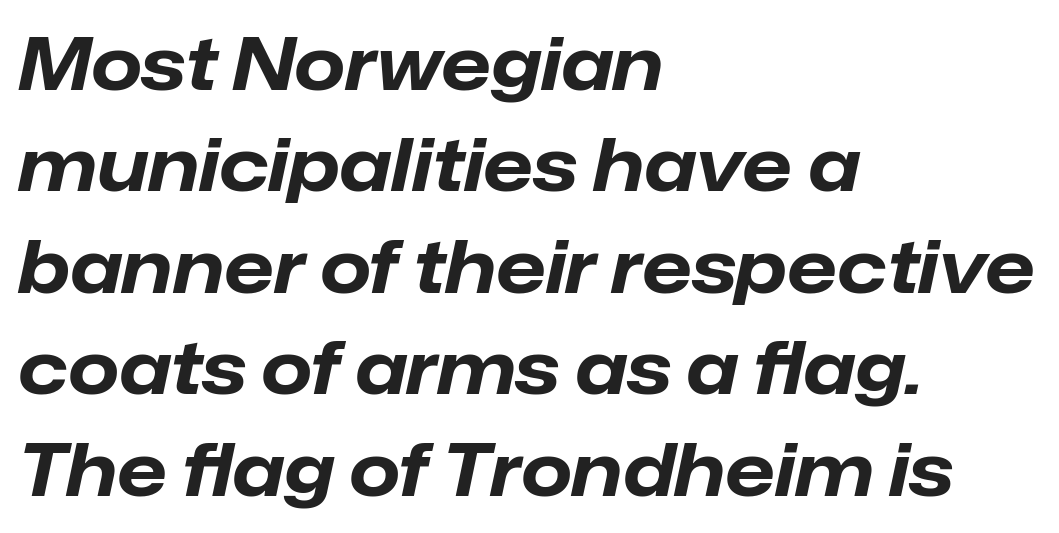
Plain, unruled lines of type. Each glyph is drawn with heavy, bold strokes. The type is set solid horizontally, with unmodified tracking. You could not count columns in this text — the font is proportionally spaced. A classic flush-left, rag-right setting is used for this passage. Summary of vertical rhythm: regular, with standard interline spacing.
